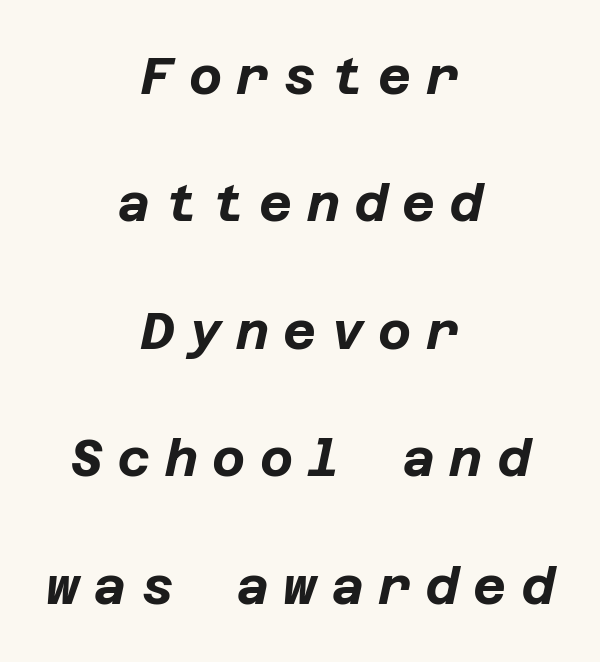
There's an unmistakable incline to the writing here. Short and long lines alike share a common midpoint. The horizontal fit of the characters is loose and conspicuously gappy. Summary of weight: heavy, a full bold. Rule under the text: the space is simply empty. The passage shown stacks its lines with a broad gap.
